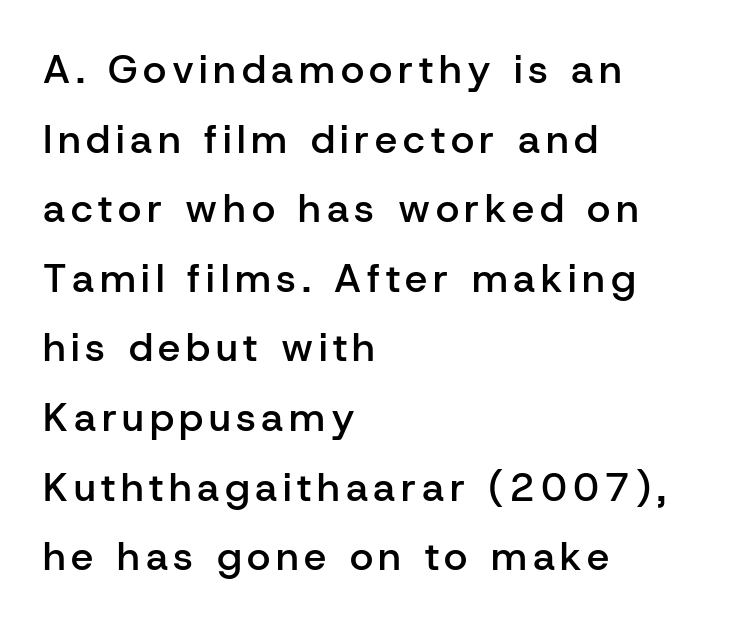
A bit beefed up — I'd call it semibold rather than bold. The designer went with a sans here, leaving each stem footless. This rendering features lettering with no underline. Do the letters lean? They stand straight.
